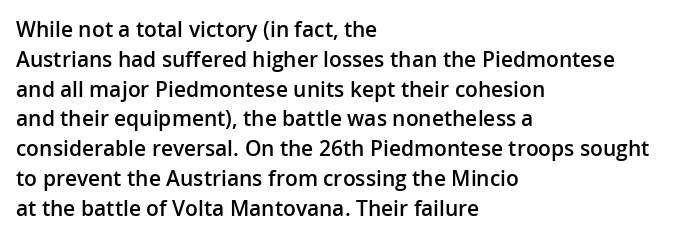
Every row of glyphs begins at an identical x-position on the left. Underlining? Definitely not there. What's the leading like? Ordinary, nothing unusual. The tracking reads as untouched default to a designer's eye. A fair bit of extra ink — the face is semibold, not bold.
